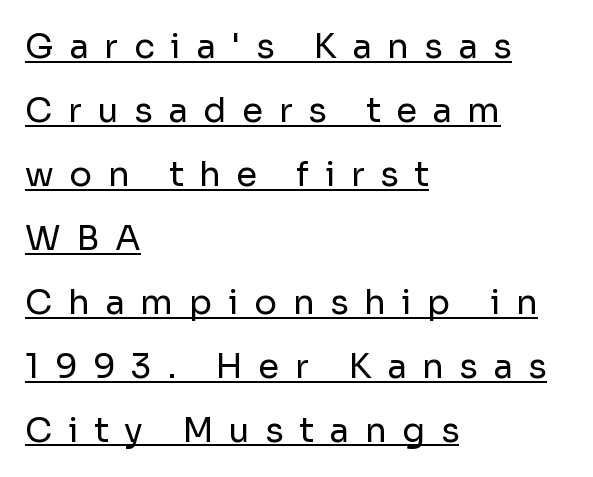
Is there any slant? The stems are plumb. Caption: expanded tracking, letters set apart. Glance below the letters and you will spot a drawn line. I'd call this a sans setting — the letters go barefoot. Note the varied advance widths — an 'i' is clearly narrower than an 'm'. Nothing heavy about these letters — not bold at all.
